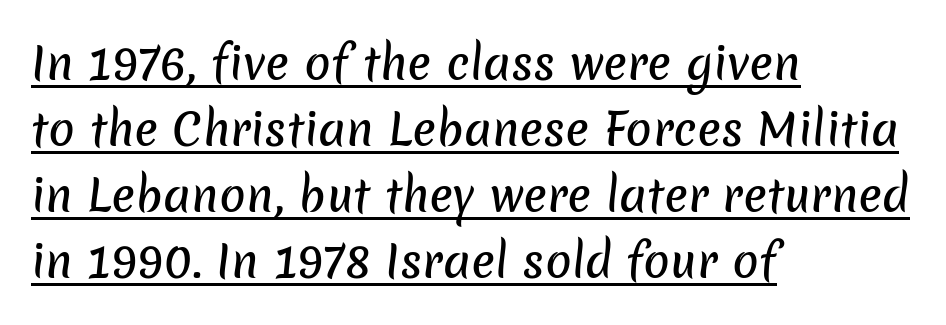
The image shows 44 px sans-serif type; set left-aligned, normal line spacing (1.5x), normal letter spacing, underlined; low stroke contrast and a medium x-height.
